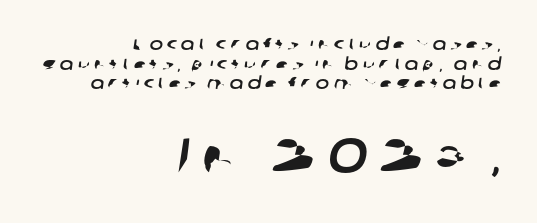
Tracking value appears strongly positive — letters spread wide. These lines are set flush right with a ragged left edge. Proportional: the letters do not fall into vertical columns. Top chunk: small. Bottom chunk: large. Check the space under the baseline: it is left empty. You can tell from the bare stems that sans-serif type was used.
